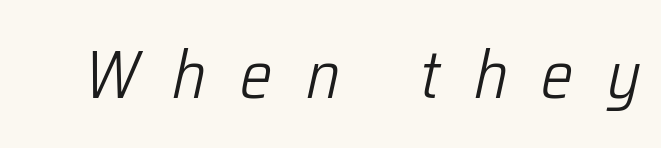
The image shows 68 px light, condensed type, italic (leaning right); set unusually wide letter spacing (+0.49 em), not underlined; low stroke contrast and a medium x-height.
